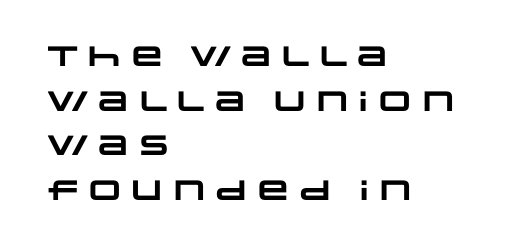
The string is rendered with underlining switched off. The rendering shows plain stroke endings on the letterforms — a sans-serif design. Each letter keeps its own natural width here, so spacing adapts to shape. The rendering uses a bold face; every stroke is thick and dark.
